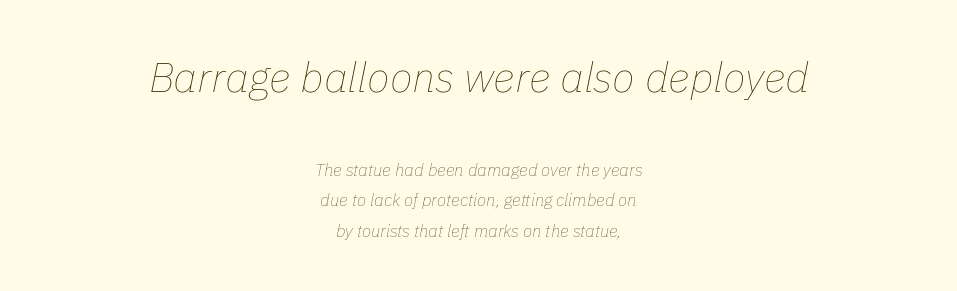
{"italic": "yes", "lean": "right", "slant_degrees": 11, "bold": "no", "weight": "thin", "width": "normal", "stroke_contrast": "low", "x_height": "medium", "monospaced": "no", "underline": "no", "align": "center", "line_spacing_ratio": 1.81, "letter_spacing": "normal", "letter_spacing_em": 0.0, "larger_block": "first", "size_ratio": 2.47, "glyph_px": 42}
